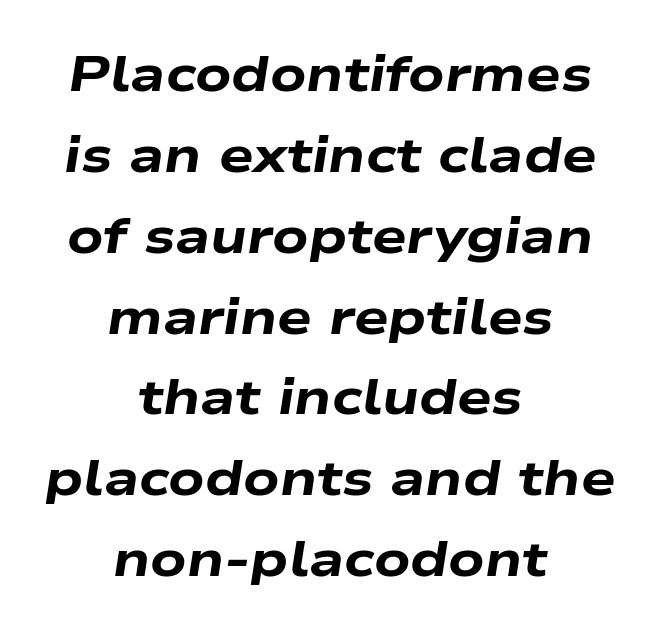
{"italic": "yes", "lean": "right", "slant_degrees": 9, "bold": "yes", "weight": "heavy", "width": "wide", "stroke_contrast": "low", "x_height": "medium", "monospaced": "no", "underline": "no", "align": "center", "line_spacing": "normal", "line_spacing_ratio": 1.65, "letter_spacing": "normal", "letter_spacing_em": 0.0, "glyph_px": 49}
